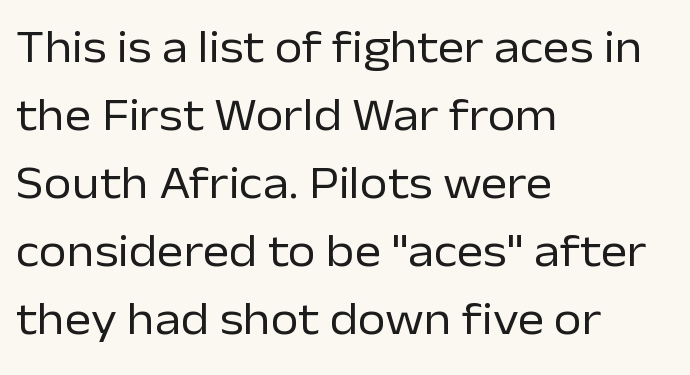
Quick note: underline off. Whoever set this chose a conventional vertical rhythm. The strokes carry an ordinary text weight at most. Visually the block forms a straight wall on the left and a jagged coastline on the right.
